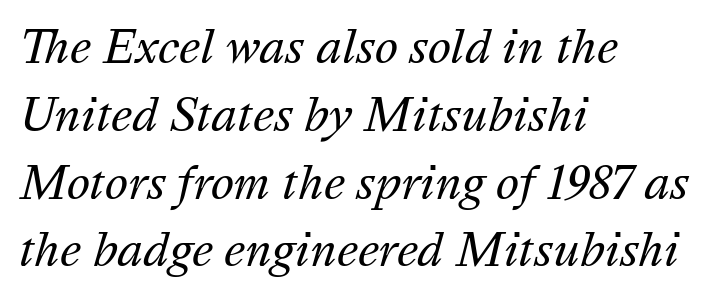
Looks like regular typesetting: each glyph gets only the width it needs. Horizontal alignment here is leftward, the default for most running prose. The specimen omits any rule beneath the text block's lines. A typesetter would mark this as italic.
